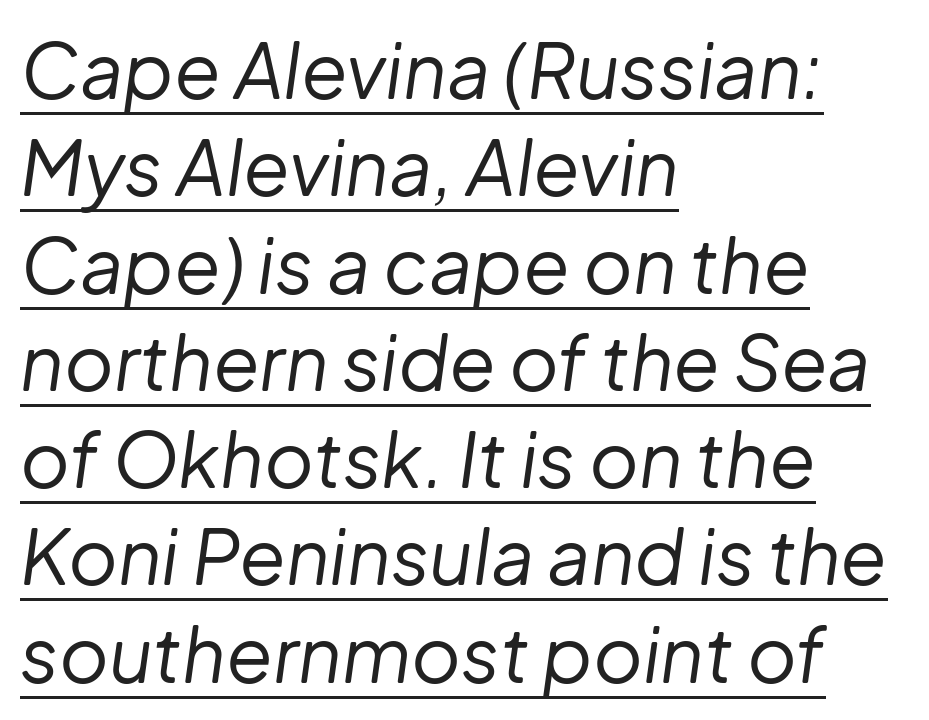
Whoever set this chose a conventional vertical rhythm. Is this a fixed-width face? No — the glyphs have proportional, varying widths. The glyphs look as if they've been sheared to an angle. Inter-character spacing is left at the font's built-in metrics. Line beginnings align vertically; line endings do not. No extra ink here — the face is not bold.
